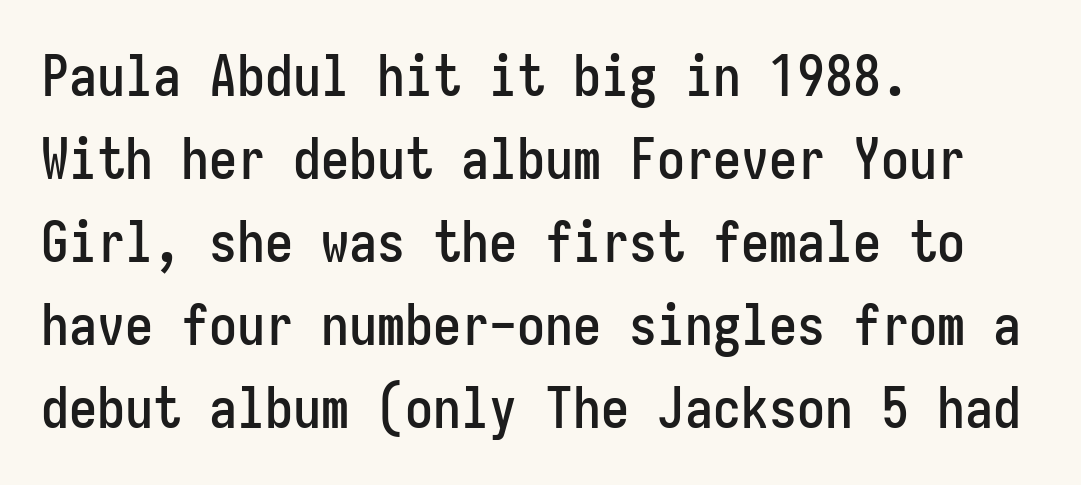
The image shows 56 px condensed sans-serif type, upright, monospaced; set left-aligned, normal line spacing (1.48x), normal letter spacing, not underlined; low stroke contrast and a medium x-height.
